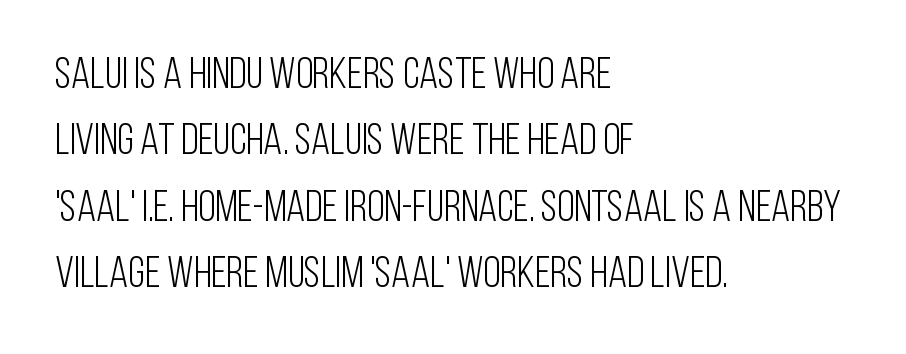
Q: Is the text bold? A: No.
Q: Is the text italic (slanted)? A: No, it is upright.
Q: Is the typeface a serif or a sans-serif typeface? A: Sans-serif.
Q: Is the text underlined? A: No.
Q: How is the paragraph aligned? A: Left-aligned.
Q: Is the spacing between letters normal or unusually wide? A: Normal.
Q: Is the spacing between lines tight, normal or loose? A: Normal.
Q: Width (condensed, normal, or wide)? A: Condensed.
Q: Stroke contrast? A: Low.
Q: x-height? A: Large.
Q: Monospaced? A: No.
